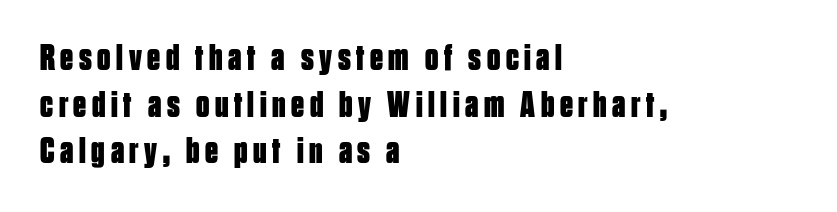
Q: Is the text bold? A: Yes.
Q: Is the text italic (slanted)? A: No, it is upright.
Q: Is the typeface a serif or a sans-serif typeface? A: Sans-serif.
Q: Is the text underlined? A: No.
Q: How is the paragraph aligned? A: Left-aligned.
Q: Is the spacing between lines tight, normal or loose? A: Normal.
Q: Width (condensed, normal, or wide)? A: Condensed.
Q: Stroke contrast? A: Low.
Q: x-height? A: Large.
Q: Monospaced? A: No.
